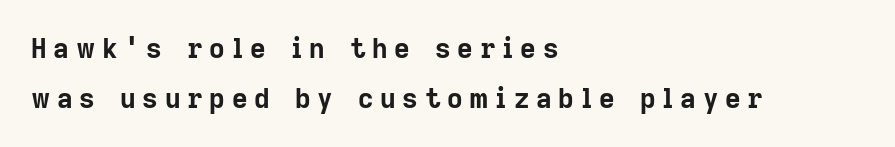
The image shows 27 px bold type, upright; set left-aligned, line spacing 1.85x, unusually wide letter spacing (+0.25 em), not underlined.
